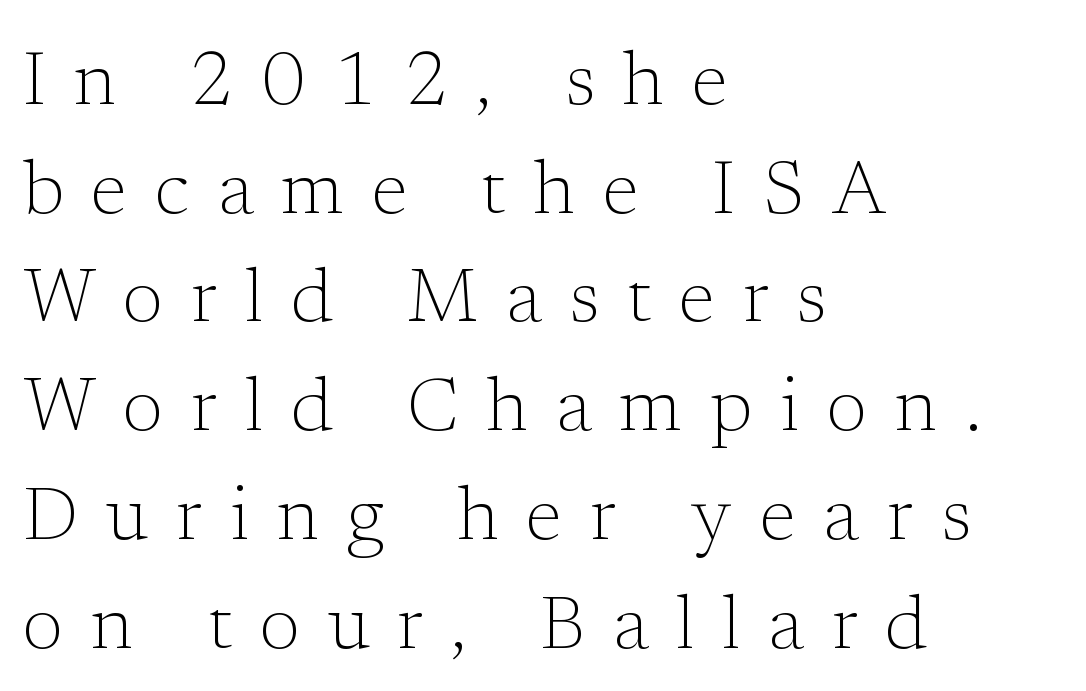
{"serif": "yes", "italic": "no", "bold": "no", "weight": "light", "width": "normal", "stroke_contrast": "low", "x_height": "medium", "monospaced": "no", "underline": "no", "align": "left", "line_spacing": "normal", "line_spacing_ratio": 1.45, "letter_spacing": "wide", "letter_spacing_em": 0.37, "glyph_px": 75}
